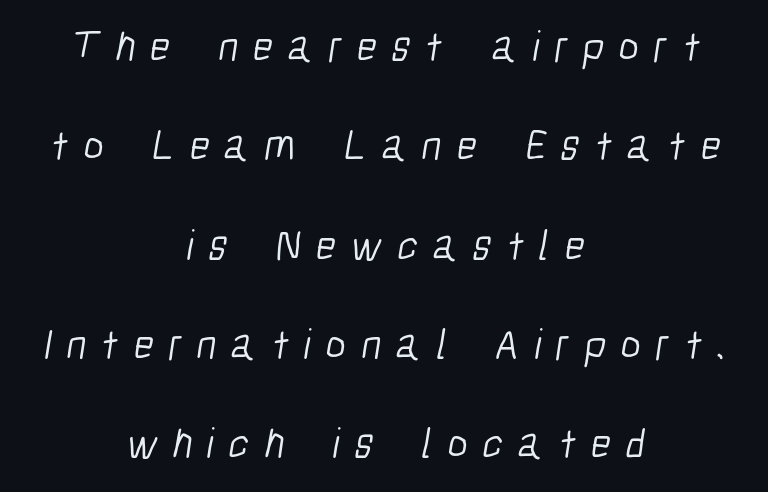
The type is letterspaced generously, with wide tracking. Reading down the column, the eye jumps a long way to each next line. No letter is thick-stroked: the sample isn't bold. Unmarked baselines from the first word to the last. A typesetter would call this proportional, since set widths differ per character. The designer went with a sans here, leaving each stem footless.
